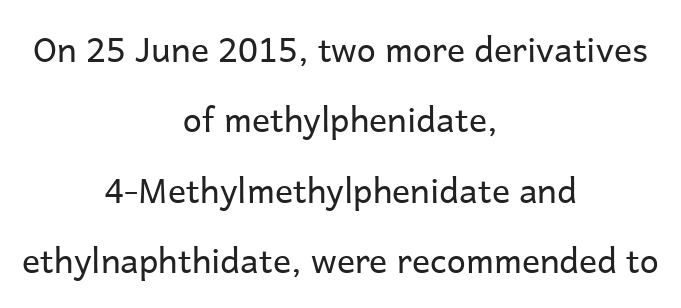
The image shows 34 px regular-weight sans-serif type, upright; set centered, loose line spacing (2.07x), normal letter spacing, not underlined; low stroke contrast and a medium x-height.
